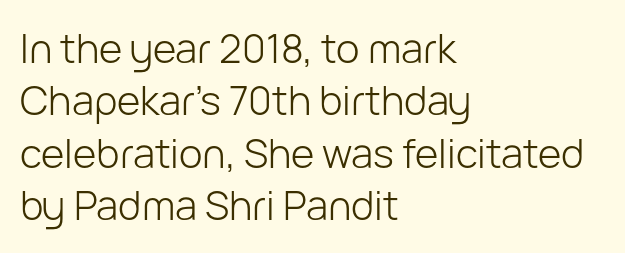
{"serif": "no", "italic": "no", "bold": "no", "weight": "light", "width": "normal", "stroke_contrast": "low", "x_height": "medium", "monospaced": "no", "underline": "no", "align": "left", "line_spacing": "normal", "line_spacing_ratio": 1.31, "letter_spacing": "normal", "letter_spacing_em": 0.0, "glyph_px": 40}
